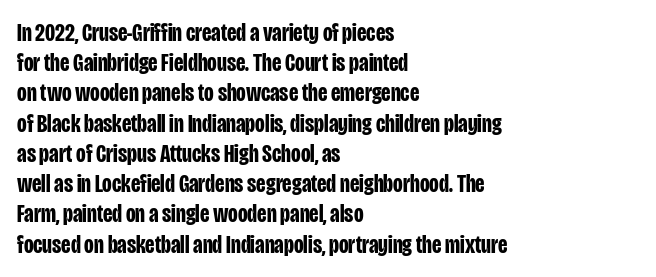
The image shows 25 px bold type, upright; set left-aligned, line spacing 1.21x, normal letter spacing, not underlined.
